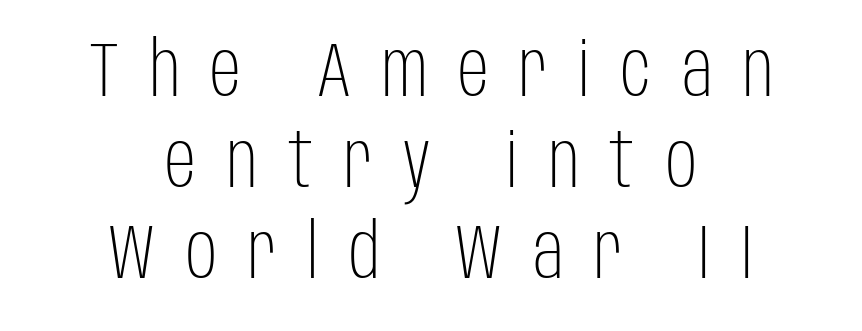
The image shows 77 px light, condensed sans-serif type, upright; set centered, line spacing 1.18x, unusually wide letter spacing (+0.4 em), not underlined; low stroke contrast and a large x-height.
